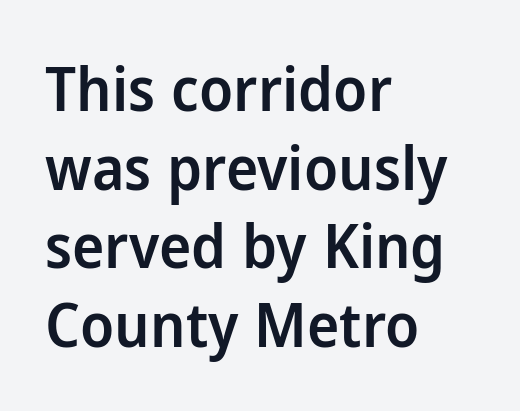
Q: Is the text bold? A: Semi-bold.
Q: Is the text italic (slanted)? A: No, it is upright.
Q: Is the typeface a serif or a sans-serif typeface? A: Sans-serif.
Q: Is the text underlined? A: No.
Q: How is the paragraph aligned? A: Left-aligned.
Q: Is the spacing between letters normal or unusually wide? A: Normal.
Q: Is the spacing between lines tight, normal or loose? A: Normal.
Q: Width (condensed, normal, or wide)? A: Normal.
Q: Stroke contrast? A: Low.
Q: x-height? A: Medium.
Q: Monospaced? A: No.
